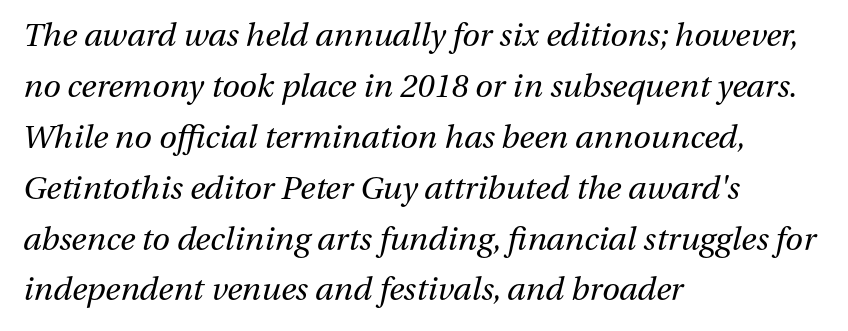
How would I describe the line gaps? Plain and ordinary. The ragged edge is on the right, which tells us the setting is flush left. An italicized treatment has been applied to the whole sample. Spacing between characters is what you'd get straight out of the box.
